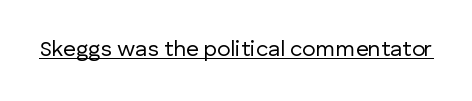
Does a line run under the words? Yes, clearly. Each word holds together tightly as a unit, with standard inter-letter gaps. When letters stand straight like this, we call the style roman or upright. Compared with a typical body face, this is equally light or lighter still.
